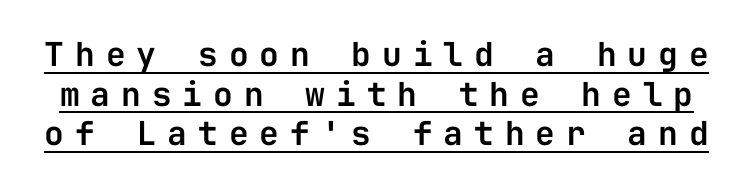
The image shows 33 px sans-serif type, upright, monospaced; set line spacing 1.2x, unusually wide letter spacing (+0.33 em), underlined; low stroke contrast and a medium x-height.
